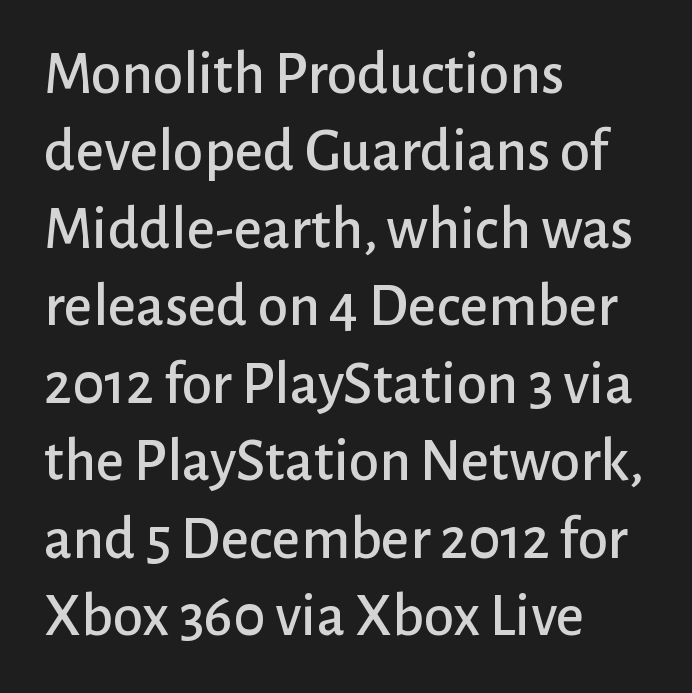
A sans-serif font was chosen for this passage. The rendering anchors every line to the left-hand side. Posture: straight, roman, zero tilt. Between one letter and the next there's only the usual sliver of space.
